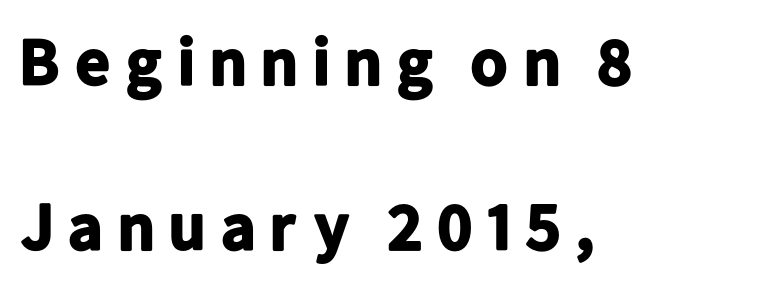
Q: Is the text bold? A: Yes.
Q: Is the text italic (slanted)? A: No, it is upright.
Q: Is the typeface a serif or a sans-serif typeface? A: Sans-serif.
Q: Is the text underlined? A: No.
Q: How is the paragraph aligned? A: Left-aligned.
Q: Is the spacing between lines tight, normal or loose? A: Loose.
Q: Width (condensed, normal, or wide)? A: Normal.
Q: Stroke contrast? A: Low.
Q: x-height? A: Medium.
Q: Monospaced? A: No.
